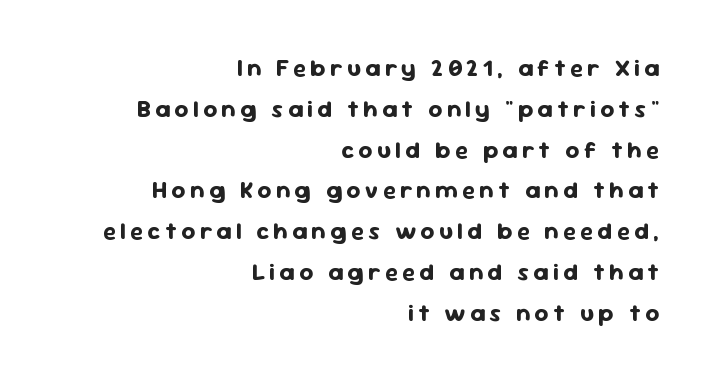
The image shows 24 px bold type, upright; set right-aligned, normal line spacing (1.7x), not underlined.
